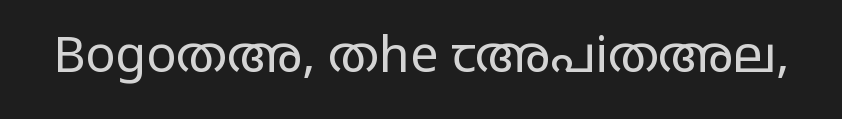
The image shows 50 px regular-weight, wide sans-serif type, upright; set normal letter spacing, not underlined; low stroke contrast and a large x-height.
